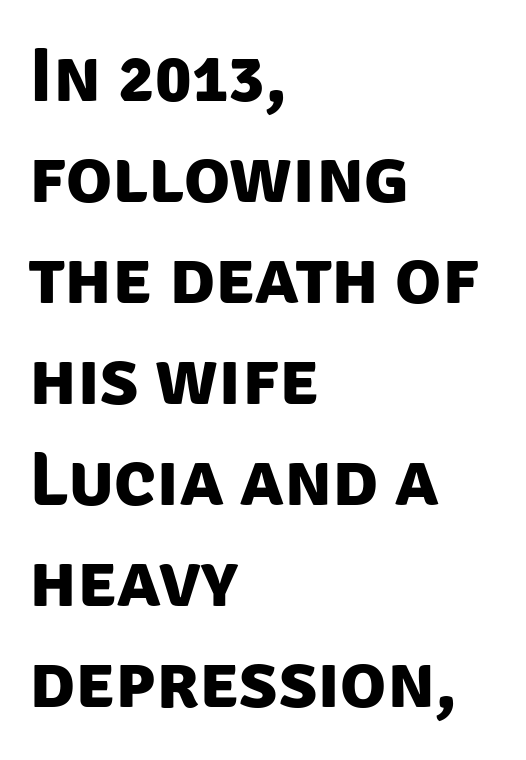
The image shows 76 px bold sans-serif type; set left-aligned, normal line spacing (1.33x), normal letter spacing, not underlined; low stroke contrast and a large x-height.
